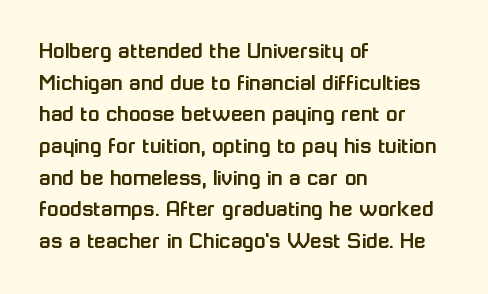
Q: Is the text italic (slanted)? A: No, it is upright.
Q: Is the text underlined? A: No.
Q: How is the paragraph aligned? A: Left-aligned.
Q: Is the spacing between letters normal or unusually wide? A: Normal.
Q: Is the spacing between lines tight, normal or loose? A: Normal.
